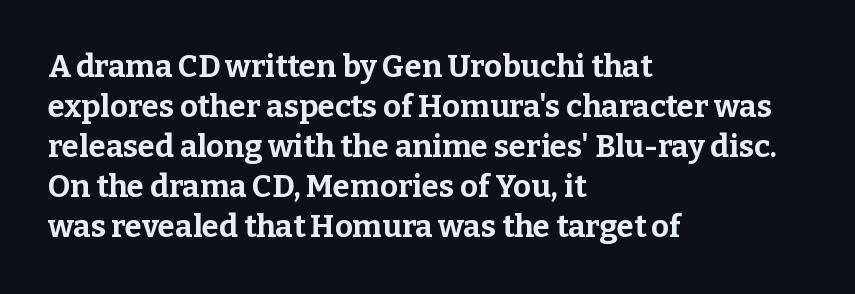
Q: Is the text bold? A: Yes.
Q: Is the text italic (slanted)? A: No, it is upright.
Q: Is the typeface a serif or a sans-serif typeface? A: Serif.
Q: Is the text underlined? A: No.
Q: How is the paragraph aligned? A: Left-aligned.
Q: Is the spacing between letters normal or unusually wide? A: Normal.
Q: Is the spacing between lines tight, normal or loose? A: Normal.
Q: Width (condensed, normal, or wide)? A: Normal.
Q: Stroke contrast? A: Low.
Q: x-height? A: Medium.
Q: Monospaced? A: No.
